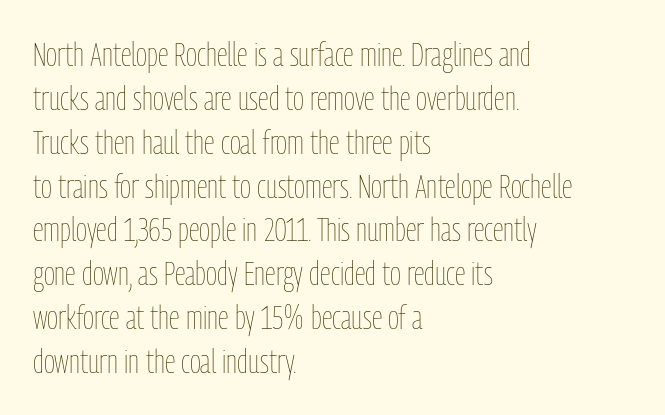
The image shows 34 px thin, condensed type, upright; set left-aligned, normal line spacing (1.29x), normal letter spacing, not underlined; low stroke contrast and a medium x-height.
